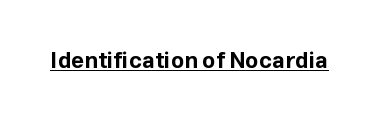
The image shows 23 px bold type, upright; set normal letter spacing, underlined.
